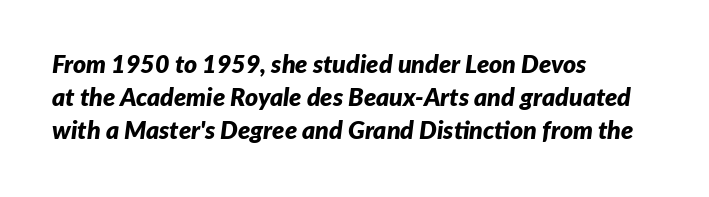
{"italic": "yes", "lean": "right", "slant_degrees": 7, "bold": "yes", "underline": "no", "align": "left", "line_spacing": "normal", "line_spacing_ratio": 1.33, "letter_spacing": "normal", "letter_spacing_em": 0.0, "glyph_px": 25}
